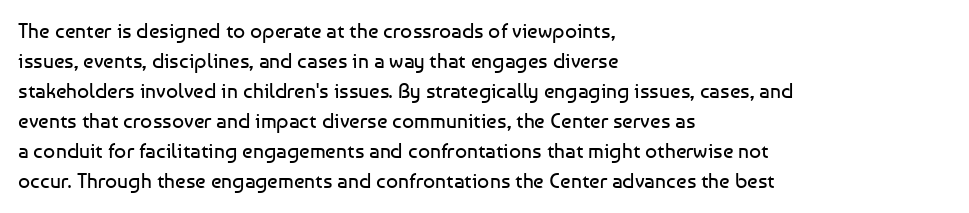
{"italic": "no", "bold": "no", "underline": "no", "align": "left", "line_spacing": "normal", "line_spacing_ratio": 1.43, "letter_spacing": "normal", "letter_spacing_em": 0.0, "glyph_px": 21}
